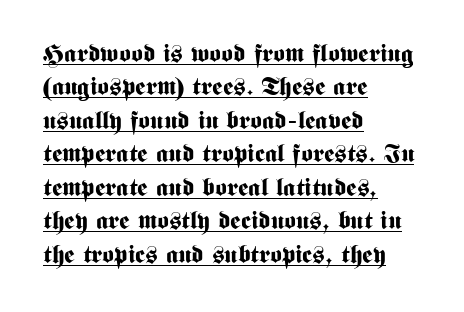
Q: Is the text bold? A: Yes.
Q: Is the text italic (slanted)? A: No, it is upright.
Q: Is the text underlined? A: Yes.
Q: How is the paragraph aligned? A: Left-aligned.
Q: Is the spacing between letters normal or unusually wide? A: Normal.
Q: Is the spacing between lines tight, normal or loose? A: Normal.
